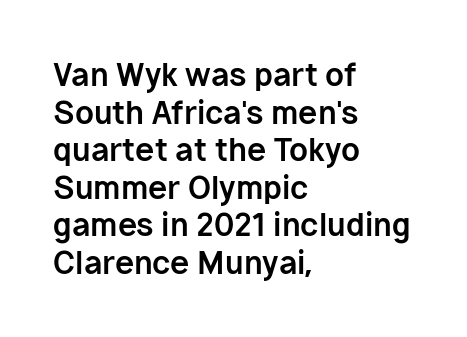
The image shows 31 px bold sans-serif type, upright; set left-aligned, line spacing 1.21x, normal letter spacing, not underlined; low stroke contrast and a medium x-height.
